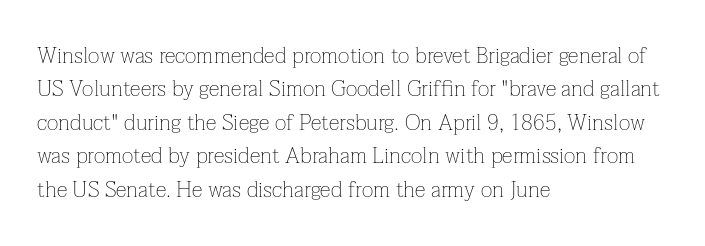
Q: Is the text bold? A: No.
Q: Is the text italic (slanted)? A: No, it is upright.
Q: Is the text underlined? A: No.
Q: How is the paragraph aligned? A: Left-aligned.
Q: Is the spacing between letters normal or unusually wide? A: Normal.
Q: Is the spacing between lines tight, normal or loose? A: Normal.
